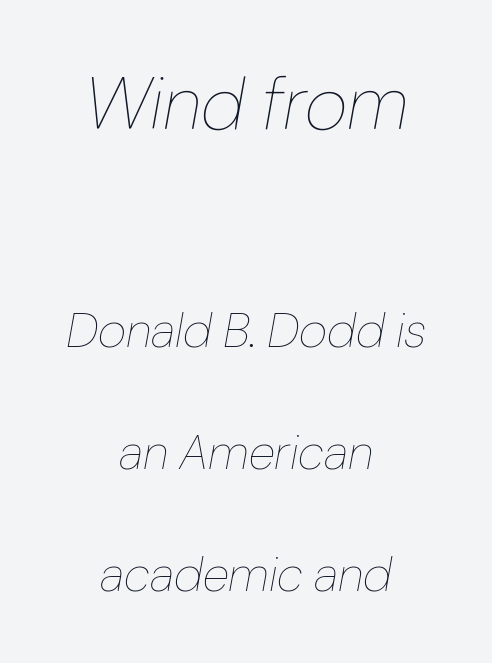
The compositor balanced each line on the midline. When letters slant like this, we call the style italic. Nobody touched the tracking dial on this one. Is this a fixed-width face? No — the glyphs have proportional, varying widths.
